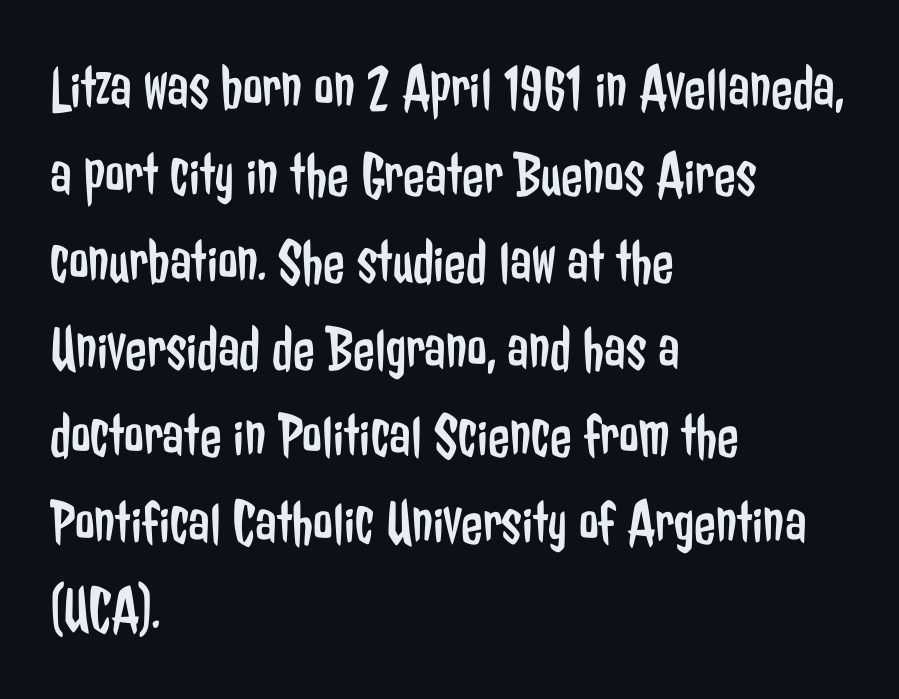
{"serif": "no", "italic": "no", "bold": "no", "weight": "regular", "width": "condensed", "stroke_contrast": "low", "x_height": "medium", "monospaced": "no", "underline": "no", "align": "left", "line_spacing": "normal", "line_spacing_ratio": 1.38, "letter_spacing": "normal", "letter_spacing_em": 0.0, "glyph_px": 63}
